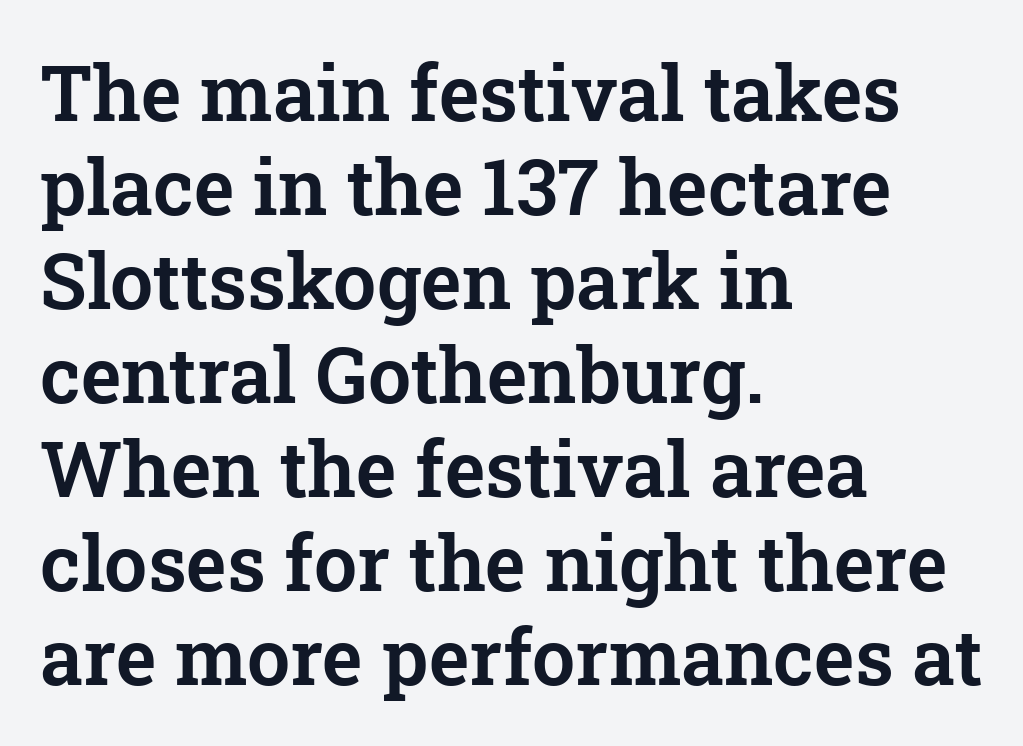
The image shows 77 px serif type, upright; set left-aligned, line spacing 1.22x, normal letter spacing, not underlined; low stroke contrast and a medium x-height.
